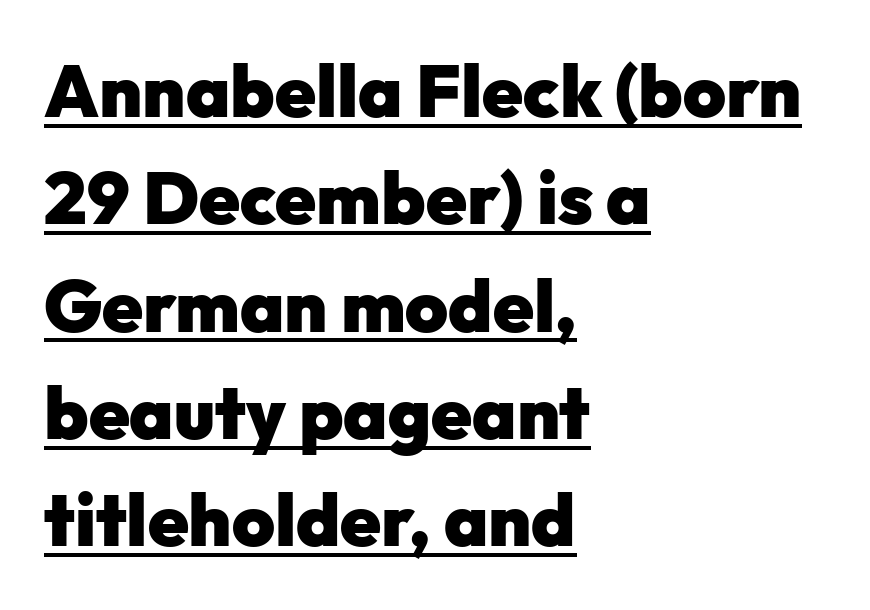
{"serif": "no", "italic": "no", "bold": "yes", "weight": "heavy", "width": "normal", "stroke_contrast": "low", "x_height": "medium", "monospaced": "no", "underline": "yes", "align": "left", "line_spacing": "normal", "line_spacing_ratio": 1.47, "letter_spacing": "normal", "letter_spacing_em": 0.0, "glyph_px": 73}
